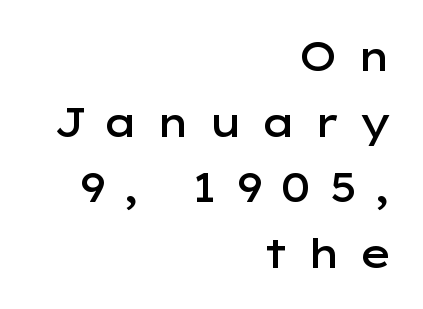
Q: Is the text bold? A: Semi-bold.
Q: Is the text italic (slanted)? A: No, it is upright.
Q: Is the typeface a serif or a sans-serif typeface? A: Sans-serif.
Q: Is the text underlined? A: No.
Q: How is the paragraph aligned? A: Right-aligned.
Q: Is the spacing between letters normal or unusually wide? A: Unusually wide.
Q: Is the spacing between lines tight, normal or loose? A: Normal.
Q: Width (condensed, normal, or wide)? A: Wide.
Q: Stroke contrast? A: Low.
Q: x-height? A: Medium.
Q: Monospaced? A: No.
